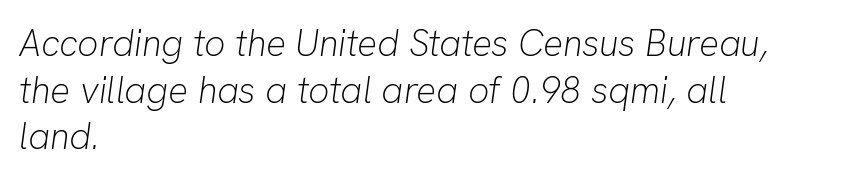
This sample has the flowing, uneven cadence of proportional lettering. On a weight scale, this lands at 450 or below. Compared with typical paragraphs, the rows here are spaced about the same. The text block is weighted toward the left margin, trailing off unevenly rightward. This sample uses plain, unmodified letter spacing. There's an unmistakable incline to the writing here.
